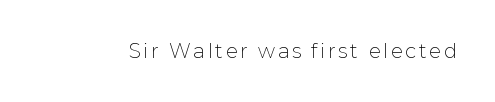
Q: Is the text bold? A: No.
Q: Is the text italic (slanted)? A: No, it is upright.
Q: Is the text underlined? A: No.
